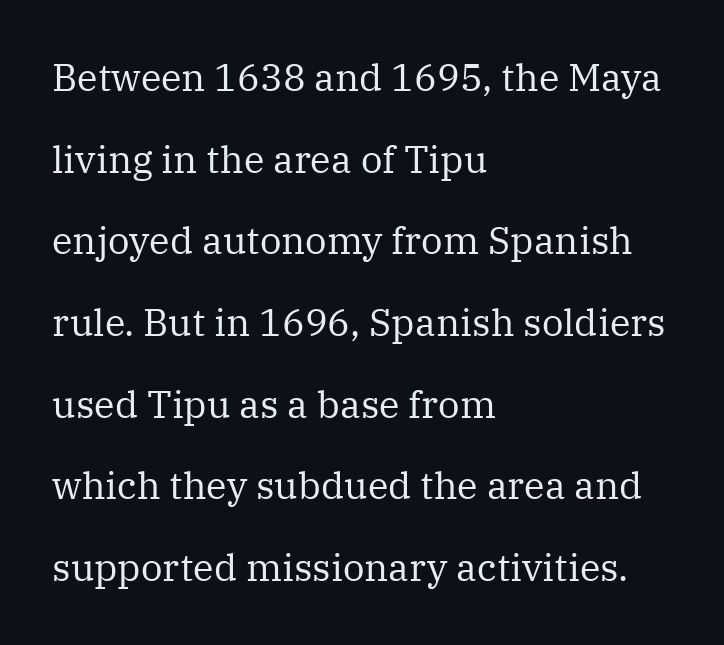
Proportional: the letters do not fall into vertical columns. The typesetting does not lean heavy: it is not bold. Unmarked baselines from the first word to the last. Interline gaps are noticeably wide in this sample.
